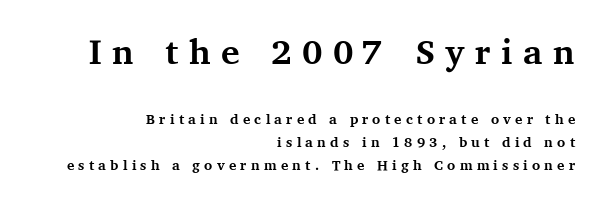
Q: Is the text bold? A: Yes.
Q: Is the text italic (slanted)? A: No, it is upright.
Q: Is the typeface a serif or a sans-serif typeface? A: Serif.
Q: Is the text underlined? A: No.
Q: How is the paragraph aligned? A: Right-aligned.
Q: Is the spacing between letters normal or unusually wide? A: Unusually wide.
Q: Is the spacing between lines tight, normal or loose? A: Normal.
Q: Which block of text is set in a larger size, the first (top) or the second (bottom)? A: The first (top) one.
Q: Width (condensed, normal, or wide)? A: Normal.
Q: Stroke contrast? A: Medium.
Q: x-height? A: Medium.
Q: Monospaced? A: No.
